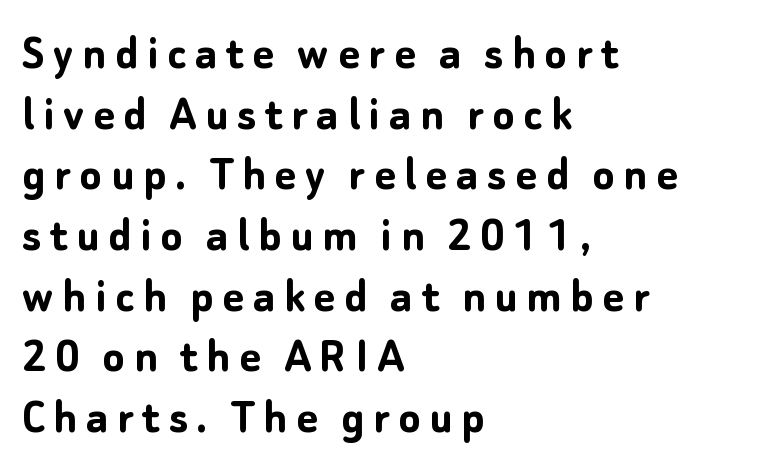
{"serif": "no", "italic": "no", "bold": "yes", "weight": "semibold", "width": "normal", "stroke_contrast": "low", "x_height": "medium", "monospaced": "no", "underline": "no", "align": "left", "line_spacing_ratio": 1.19, "glyph_px": 51}
